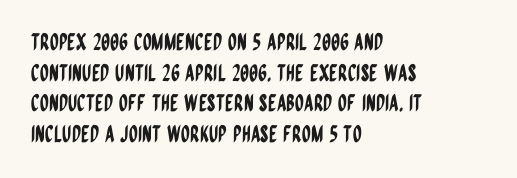
Q: Is the text italic (slanted)? A: No, it is upright.
Q: Is the text underlined? A: No.
Q: How is the paragraph aligned? A: Left-aligned.
Q: Is the spacing between letters normal or unusually wide? A: Normal.
Q: Is the spacing between lines tight, normal or loose? A: Normal.
